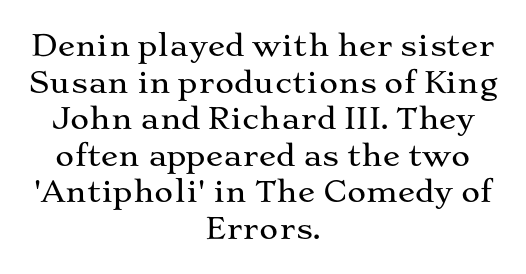
{"serif": "yes", "italic": "no", "width": "wide", "stroke_contrast": "medium", "x_height": "medium", "monospaced": "no", "underline": "no", "align": "center", "line_spacing": "normal", "line_spacing_ratio": 1.26, "letter_spacing": "normal", "letter_spacing_em": 0.0, "glyph_px": 29}
